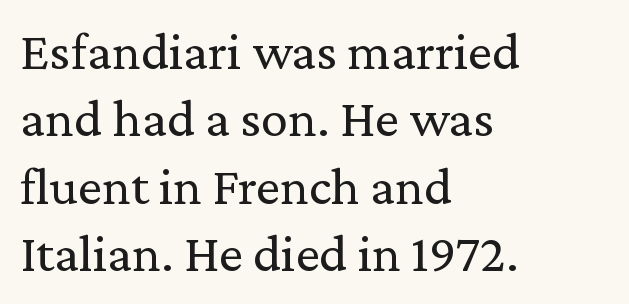
The passage is arranged the way most books set body copy — flush left. The vertical gap from one line to the next is medium. The string is rendered with underlining switched off. The passage shown is not bold in any degree. Think of a printed novel: that variable character pitch is what you see here. Old-style or modern, the face here clearly has serifs.
